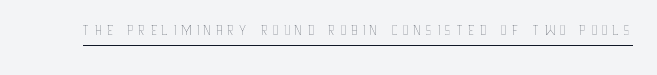
The image shows 22 px text type, upright; set underlined.
